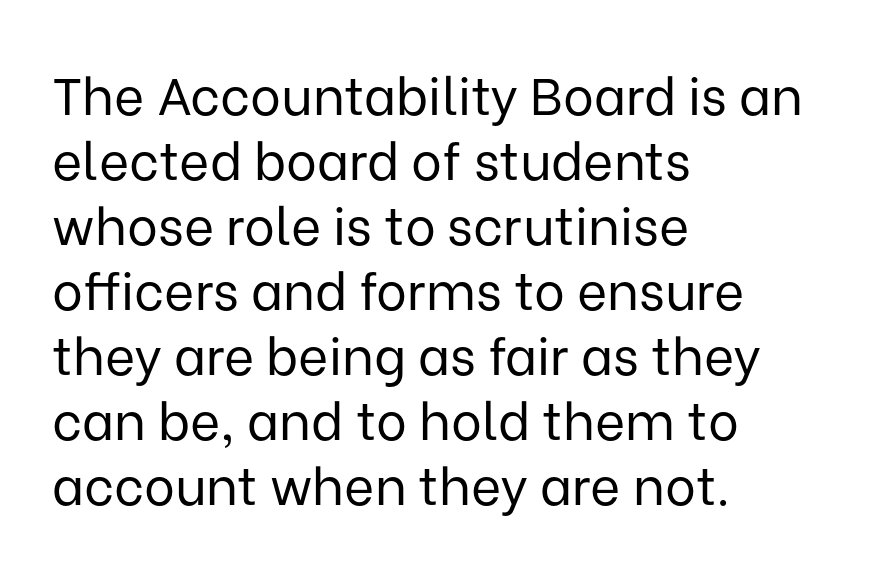
{"serif": "no", "italic": "no", "bold": "no", "weight": "regular", "width": "normal", "stroke_contrast": "low", "x_height": "medium", "monospaced": "no", "underline": "no", "align": "left", "line_spacing": "normal", "line_spacing_ratio": 1.25, "letter_spacing": "normal", "letter_spacing_em": 0.0, "glyph_px": 52}
